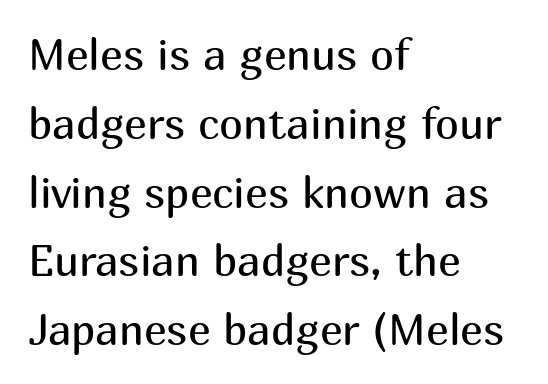
Q: Is the text bold? A: No.
Q: Is the text italic (slanted)? A: No, it is upright.
Q: Is the typeface a serif or a sans-serif typeface? A: Sans-serif.
Q: Is the text underlined? A: No.
Q: How is the paragraph aligned? A: Left-aligned.
Q: Is the spacing between letters normal or unusually wide? A: Normal.
Q: Is the spacing between lines tight, normal or loose? A: Normal.
Q: Width (condensed, normal, or wide)? A: Normal.
Q: Stroke contrast? A: Medium.
Q: x-height? A: Medium.
Q: Monospaced? A: No.
